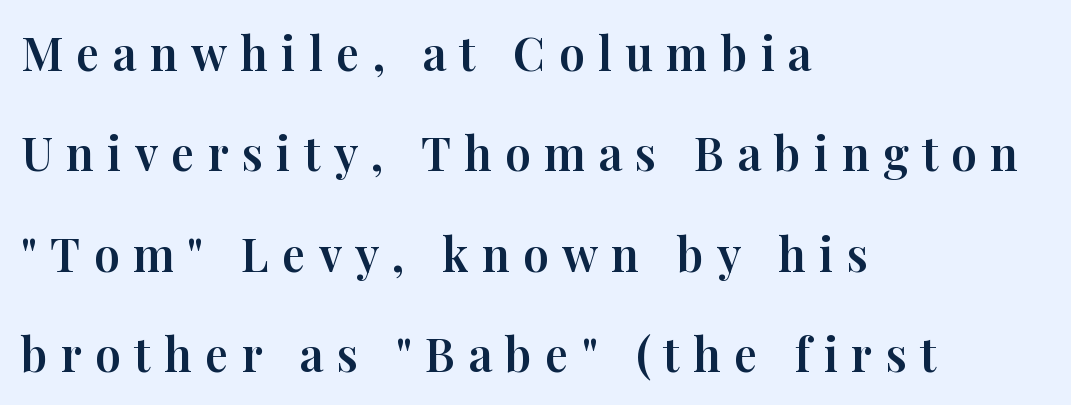
To sum up the face: it has serifs. Bare-footed words on every line. In CSS terms this would be text-align: left. The block of text is sparse from top to bottom, with ample space between rows.
